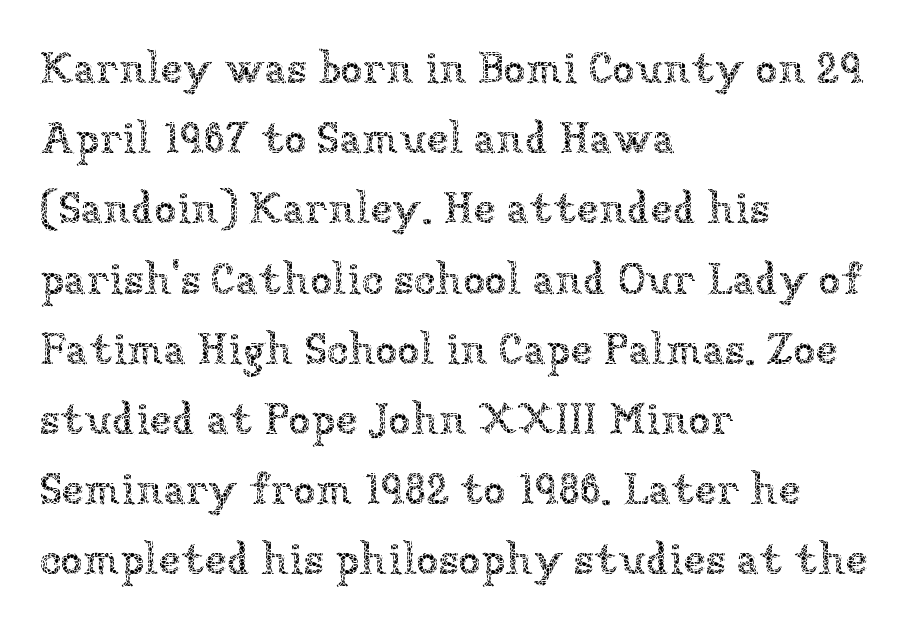
{"italic": "no", "bold": "no", "weight": "thin", "width": "normal", "stroke_contrast": "low", "x_height": "medium", "monospaced": "no", "underline": "no", "align": "left", "line_spacing": "normal", "line_spacing_ratio": 1.56, "letter_spacing": "normal", "letter_spacing_em": 0.0, "glyph_px": 45}
